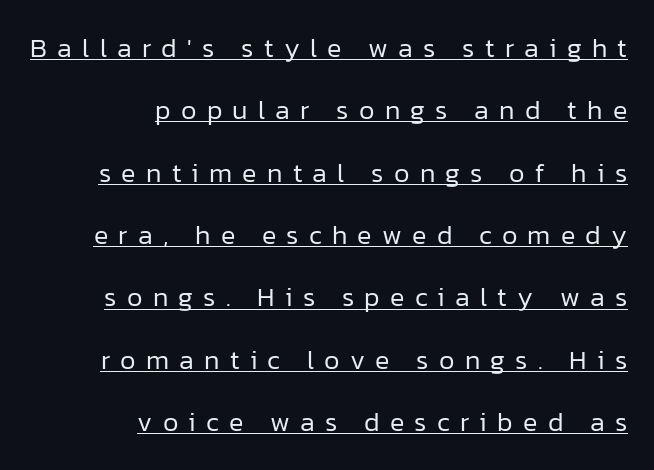
Q: Is the text bold? A: No.
Q: Is the text italic (slanted)? A: No, it is upright.
Q: Is the text underlined? A: Yes.
Q: How is the paragraph aligned? A: Right-aligned.
Q: Is the spacing between letters normal or unusually wide? A: Unusually wide.
Q: Is the spacing between lines tight, normal or loose? A: Loose.
